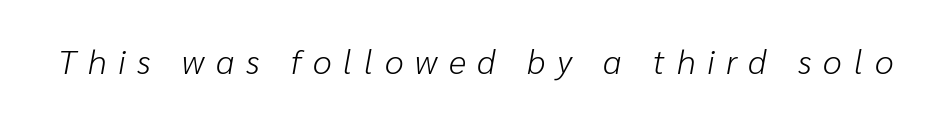
The image shows 34 px light type, italic (leaning right); set unusually wide letter spacing (+0.34 em), not underlined; low stroke contrast and a medium x-height.
